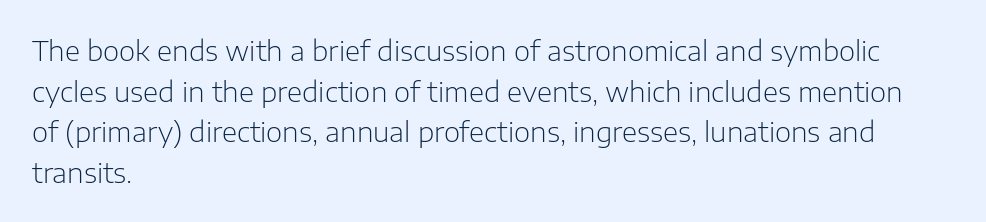
{"serif": "no", "italic": "no", "bold": "no", "weight": "light", "width": "normal", "stroke_contrast": "low", "x_height": "medium", "monospaced": "no", "underline": "no", "align": "left", "line_spacing": "normal", "line_spacing_ratio": 1.45, "letter_spacing": "normal", "letter_spacing_em": 0.0, "glyph_px": 28}
